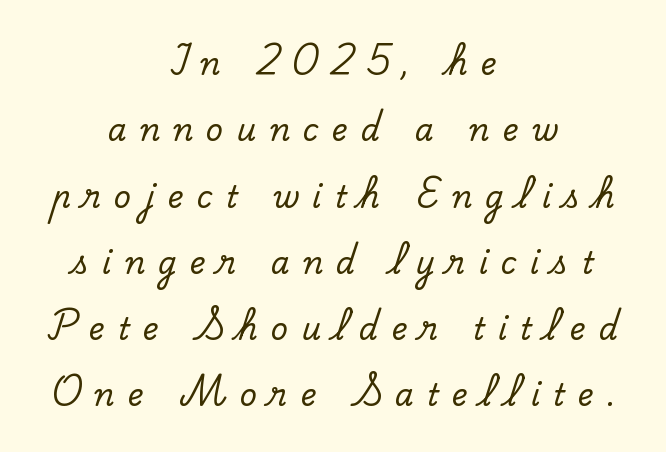
Someone cranked the tracking dial way up on this one. Each row of text sits above clean, open space. Stroke terminals: seriffed. Horizontal alignment here is central, giving a formal, balanced look.
